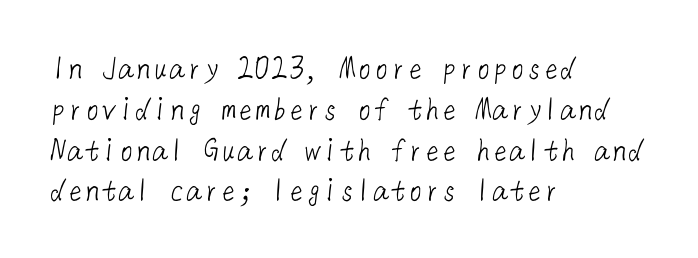
{"serif": "no", "bold": "no", "weight": "light", "width": "normal", "stroke_contrast": "low", "x_height": "medium", "underline": "no", "align": "left", "line_spacing_ratio": 1.2, "letter_spacing": "normal", "letter_spacing_em": 0.0, "glyph_px": 34}
